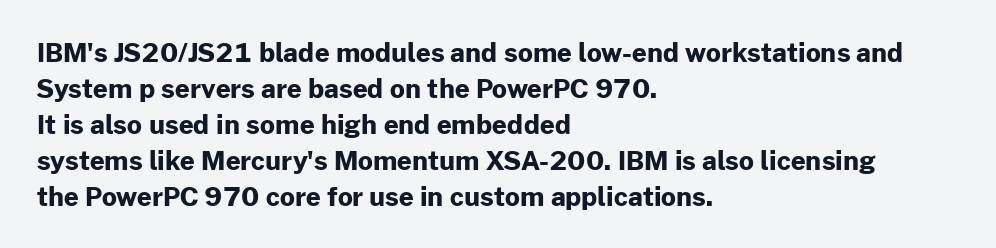
{"italic": "no", "bold": "yes", "underline": "no", "align": "left", "line_spacing": "normal", "line_spacing_ratio": 1.38, "letter_spacing": "normal", "letter_spacing_em": 0.0, "glyph_px": 26}
